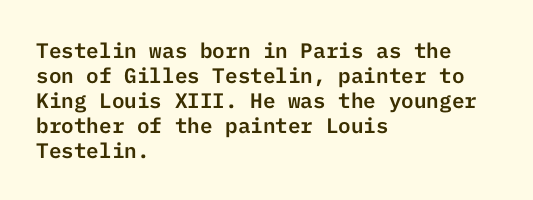
Q: Is the text italic (slanted)? A: No, it is upright.
Q: Is the text underlined? A: No.
Q: How is the paragraph aligned? A: Left-aligned.
Q: Is the spacing between letters normal or unusually wide? A: Normal.
